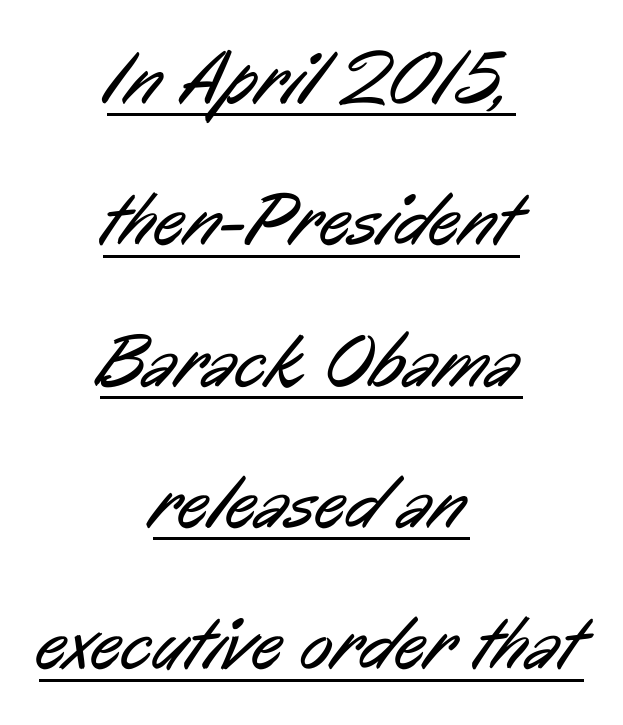
Unlike a traditional serif, this face leaves its strokes unadorned. The lines in this sample share a center point and differ in where they start and stop. Caption: face not bold, strokes unweighted. Looks like regular typesetting: each glyph gets only the width it needs. The sample's only ornament is a line tracing under the words.
